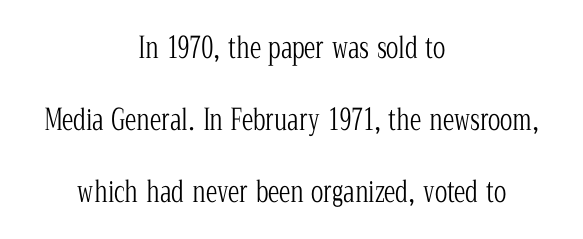
The image shows 29 px light, condensed serif type, upright; set centered, loose line spacing (2.48x), normal letter spacing, not underlined; low stroke contrast and a medium x-height.
